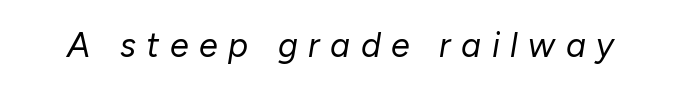
Q: Is the text bold? A: No.
Q: Is the text italic (slanted)? A: Yes, it leans right by about 10 degrees.
Q: Is the text underlined? A: No.
Q: Is the spacing between letters normal or unusually wide? A: Unusually wide.
Q: Width (condensed, normal, or wide)? A: Normal.
Q: Stroke contrast? A: Low.
Q: x-height? A: Medium.
Q: Monospaced? A: No.
